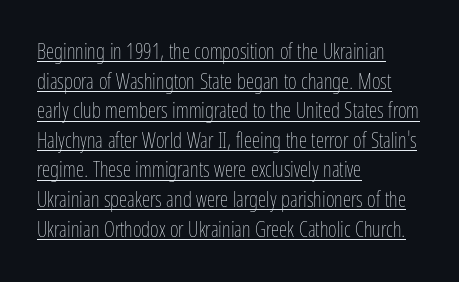
{"italic": "no", "bold": "no", "underline": "yes", "align": "left", "line_spacing": "normal", "line_spacing_ratio": 1.41, "letter_spacing": "normal", "letter_spacing_em": 0.0, "glyph_px": 21}
